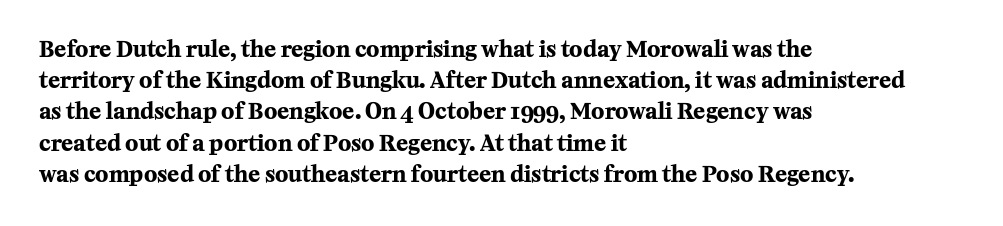
{"italic": "no", "bold": "yes", "underline": "no", "align": "left", "line_spacing": "normal", "line_spacing_ratio": 1.42, "letter_spacing": "normal", "letter_spacing_em": 0.0, "glyph_px": 22}
